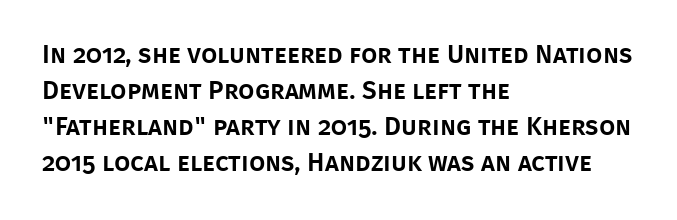
Q: Is the text italic (slanted)? A: No, it is upright.
Q: Is the text underlined? A: No.
Q: How is the paragraph aligned? A: Left-aligned.
Q: Is the spacing between letters normal or unusually wide? A: Normal.
Q: Is the spacing between lines tight, normal or loose? A: Normal.
